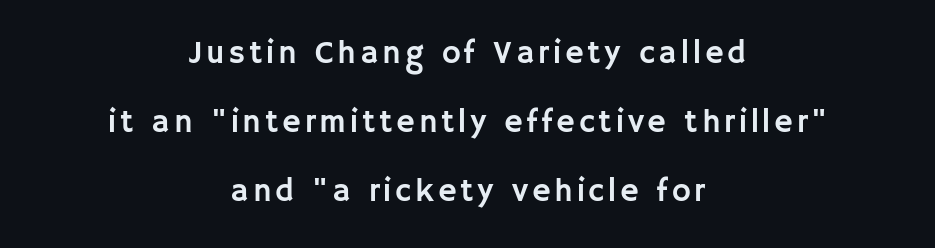
Underline: absent. Reading down the block, each line starts at a different indent, mirrored at its end. Looks like regular typesetting: each glyph gets only the width it needs. Does the leading feel generous? Absolutely, it's lavish. Italic: no, the glyphs are upright roman.
